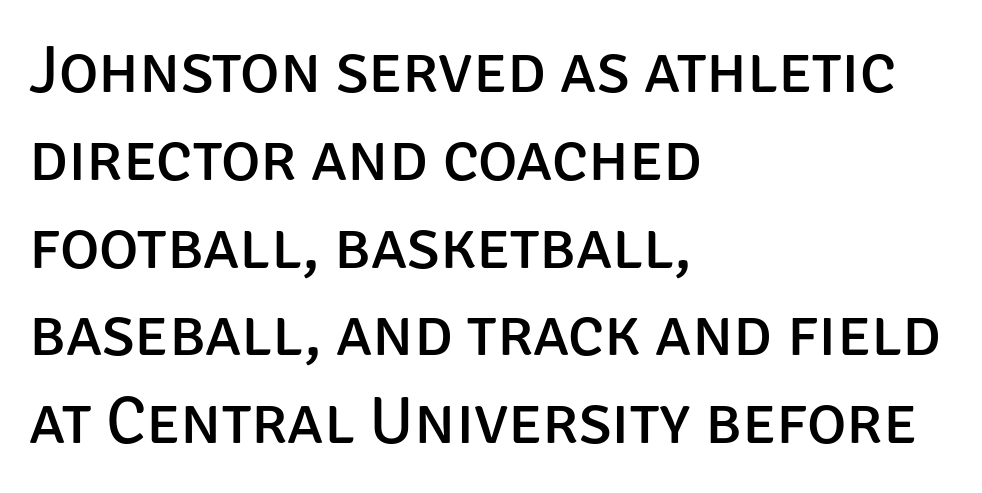
The image shows 67 px regular-weight sans-serif type, upright; set left-aligned, normal line spacing (1.31x), normal letter spacing, not underlined; low stroke contrast and a large x-height.
